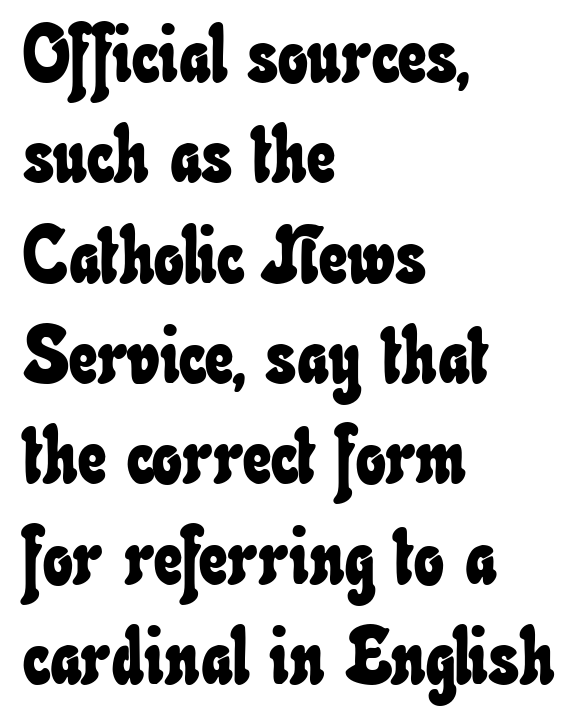
The image shows 79 px condensed type; set left-aligned, normal line spacing (1.27x), normal letter spacing, not underlined; low stroke contrast and a small x-height.
